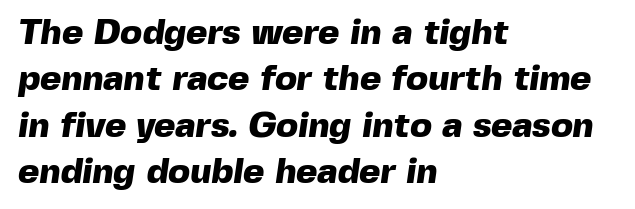
Glyph-to-glyph distance matches everyday printed text. The rendering uses natural spacing where letterforms have individual widths. Typographically, this falls in the sans-serif category. The rag falls on the right side of this text block.
